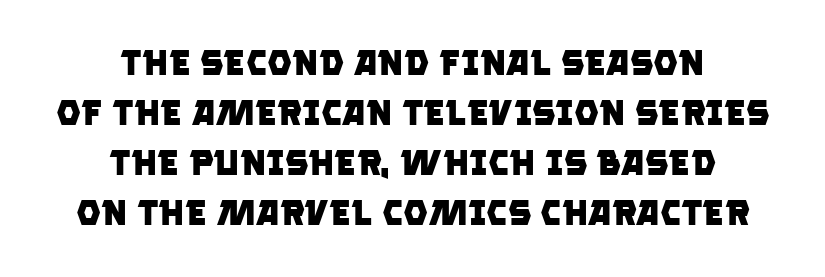
The image shows 35 px heavy sans-serif type; set centered, normal line spacing (1.43x), normal letter spacing, not underlined; low stroke contrast and a large x-height.
